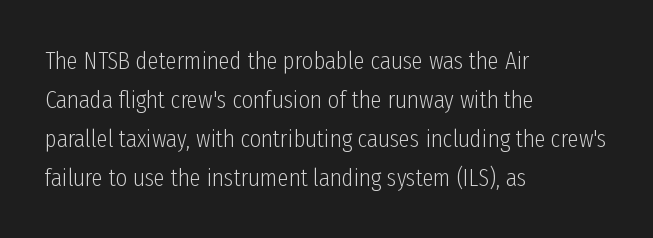
Q: Is the text bold? A: No.
Q: Is the text italic (slanted)? A: No, it is upright.
Q: Is the text underlined? A: No.
Q: How is the paragraph aligned? A: Left-aligned.
Q: Is the spacing between letters normal or unusually wide? A: Normal.
Q: Is the spacing between lines tight, normal or loose? A: Normal.
